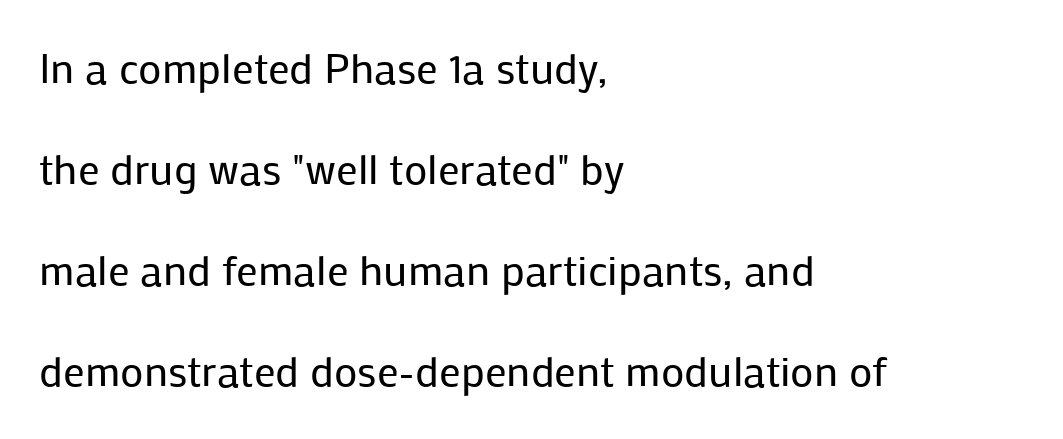
{"serif": "no", "italic": "no", "bold": "no", "weight": "regular", "width": "normal", "stroke_contrast": "low", "x_height": "medium", "monospaced": "no", "underline": "no", "align": "left", "line_spacing": "loose", "line_spacing_ratio": 2.35, "letter_spacing": "normal", "letter_spacing_em": 0.0, "glyph_px": 43}
